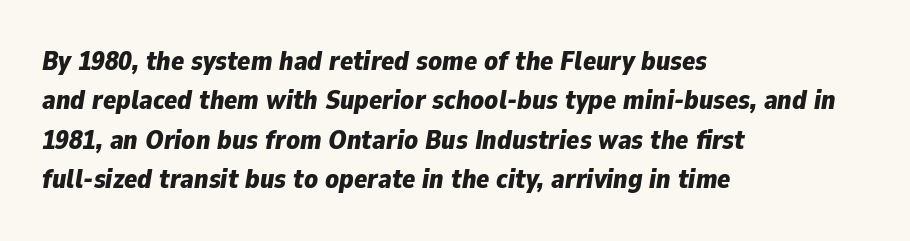
Bold? Absolutely — the strokes are thick and heavy. Posture: slanted. Rows of type keep a routine distance in the vertical direction. The passage is arranged the way most books set body copy — flush left. This rendering leaves character spacing at its baseline value. No word sits above an underline.
